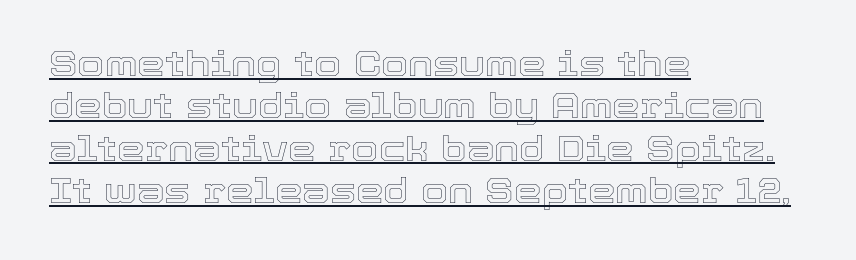
Spacing verdict: proportional, widths tailored to each character. In terms of letterspacing, this is plain default setting. Style check: upright. If you drew a ruler down the left edge, every line would touch it. The passage shown is underscored from start to finish.
